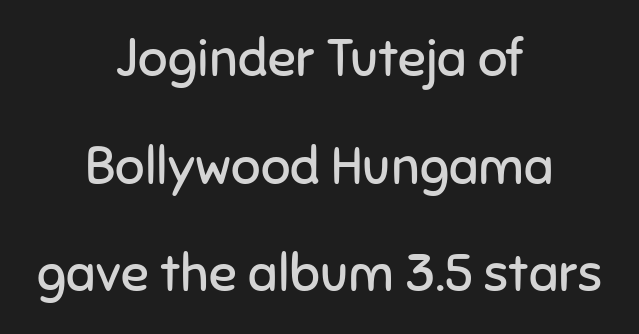
Counters stay open thanks to moderate or lighter strokes. Reading down the column, the eye jumps a long way to each next line. Unlike italic type, these characters show no tilt at all. Unlike a traditional serif, this face leaves its strokes unadorned. Varying glyph widths throughout — classic text-font behaviour. These lines stack symmetrically, like a column narrowing and widening about its center.
